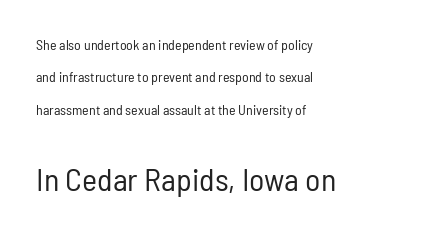
Inter-character spacing is left at the font's built-in metrics. Underline: absent. The following chunk of copy outweighs the initial chunk in type size. The typeface has the unassuming heft of standard copy or less.
